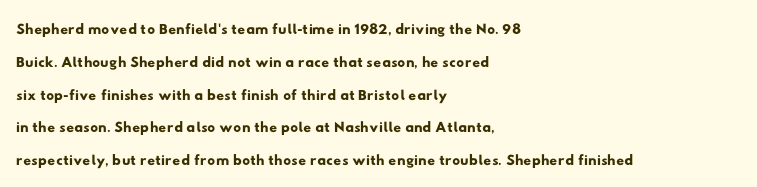
The image shows 22 px text type; set left-aligned, normal line spacing (1.49x), normal letter spacing, not underlined.
